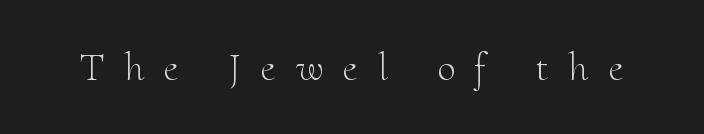
A roman cut, with each character standing at attention. Do the characters align in a grid? No, the font is proportional. A light-to-regular cut is what we see here. Look at the tracking — it's clearly loosened, letters drifting apart.
